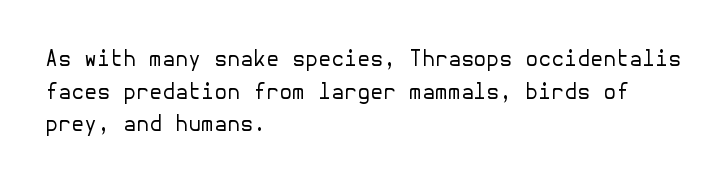
The axis of the letterforms is exactly vertical. Here the glyphs are tracked normally, forming tight word shapes. Descenders hang freely into open space. Line beginnings align vertically; line endings do not. The rows are spaced the way most documents space them.
